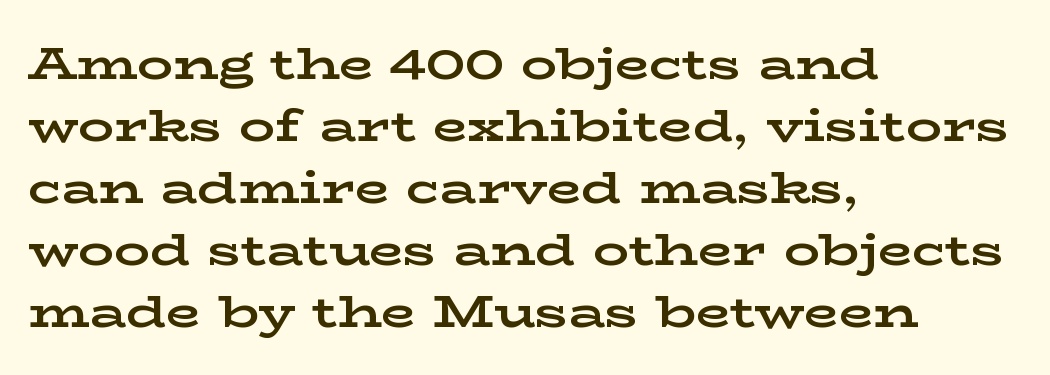
Typesetter's note: full bold, strokes at maximum text heaviness. Rows of type keep a routine distance in the vertical direction. The foot of each line stays bare and open. Ordinary non-slanted type is in use. The letters sit at their default tracking, neither squeezed nor spread. The rendering uses natural spacing where letterforms have individual widths.
